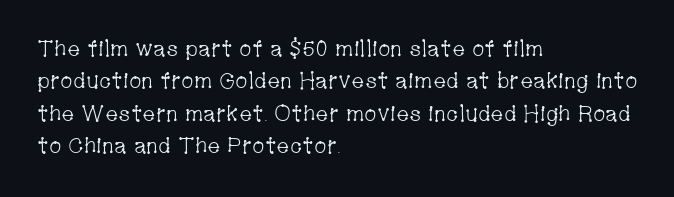
Q: Is the text bold? A: No.
Q: Is the text italic (slanted)? A: No, it is upright.
Q: Is the text underlined? A: No.
Q: How is the paragraph aligned? A: Left-aligned.
Q: Is the spacing between letters normal or unusually wide? A: Normal.
Q: Is the spacing between lines tight, normal or loose? A: Normal.
